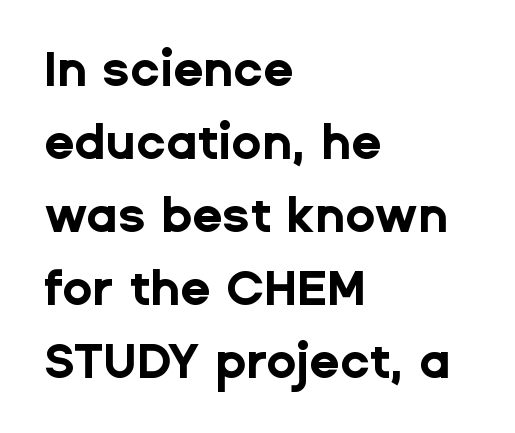
In terms of leading, this rendering sits right in the middle. The letters carry no serifs — their stems end cleanly without finishing strokes. Rendered with straight, roman letterforms. The setting favours the left margin, as ordinary paragraphs usually do.
